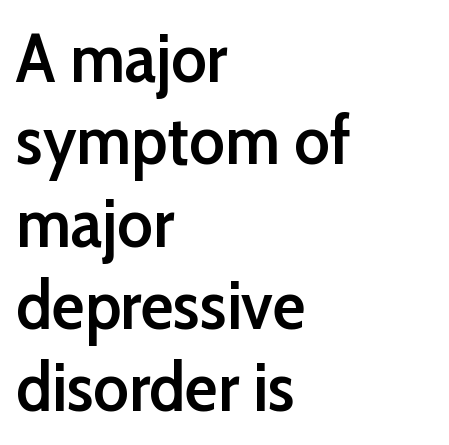
The image shows 68 px semibold sans-serif type, upright; set left-aligned, line spacing 1.21x, normal letter spacing, not underlined; low stroke contrast and a medium x-height.
